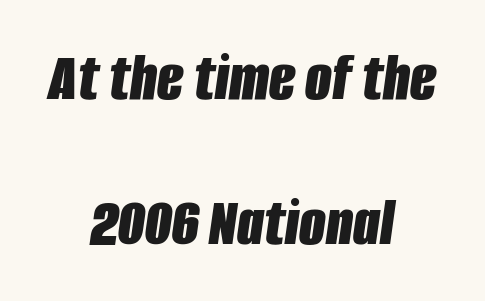
One glance says open: line gaps are wider than usual. A dark, heavy texture on the line: the type is bold. Quick note: italic. Between one letter and the next there's only the usual sliver of space. This sample is center-justified, so both line endings float freely. These lines are rendered in a variable-pitch font.
